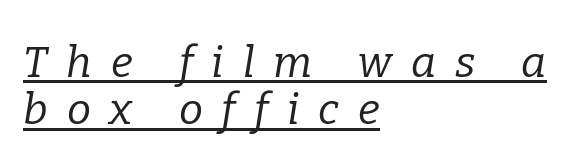
{"serif": "yes", "italic": "yes", "lean": "right", "slant_degrees": 9, "bold": "no", "weight": "regular", "width": "normal", "stroke_contrast": "low", "x_height": "medium", "monospaced": "no", "underline": "yes", "align": "left", "line_spacing": "tight", "line_spacing_ratio": 1.1, "letter_spacing": "wide", "letter_spacing_em": 0.44, "glyph_px": 43}
